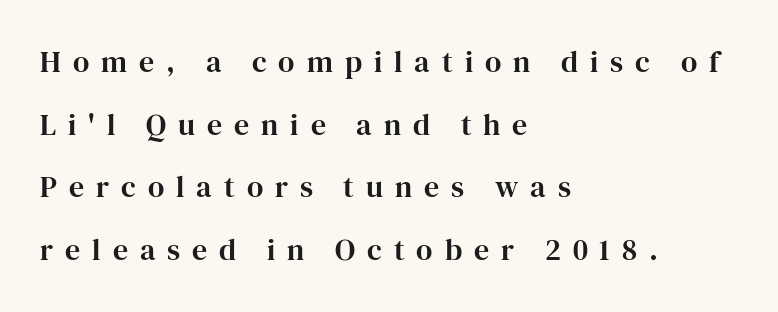
Teacher's note: observe the even left margin — that is flush-left alignment. The zone under the glyphs is completely vacant. The lettering holds an erect, upright posture throughout. The tracking reads as deliberately expanded to a designer's eye. Interline gaps are noticeably wide in this sample.
